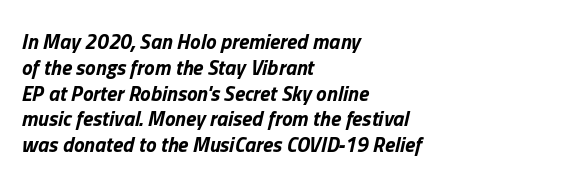
The image shows 21 px bold type, italic (leaning right); set left-aligned, line spacing 1.23x, normal letter spacing, not underlined.
